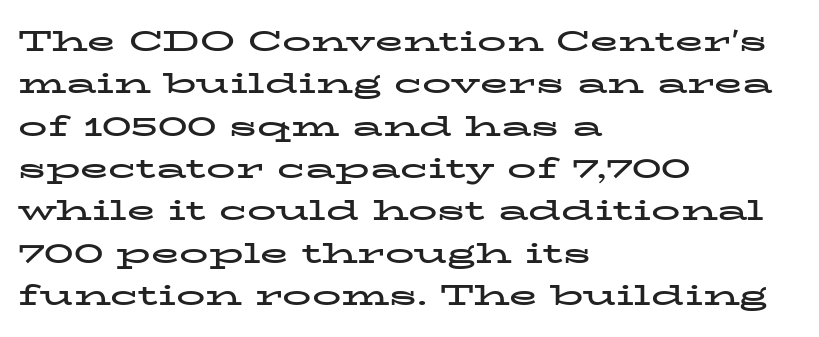
The image shows 29 px bold, wide serif type, upright; set left-aligned, normal line spacing (1.46x), normal letter spacing, not underlined; low stroke contrast and a medium x-height.
